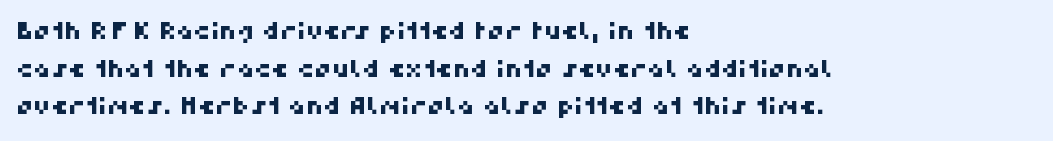
The image shows 24 px text type; set left-aligned, normal line spacing (1.57x), normal letter spacing, not underlined.
